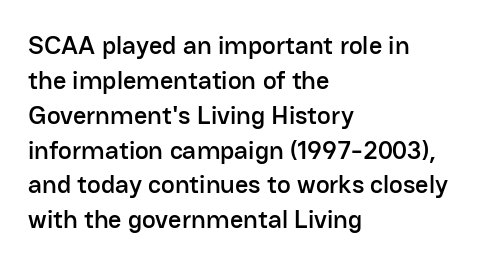
The letters stand straight up with perfectly vertical stems. Anything drawn beneath the words? Only blank space. Vertical spacing — default. Short note: letters normally spaced. Leftover space on each line is placed entirely after the last word.
